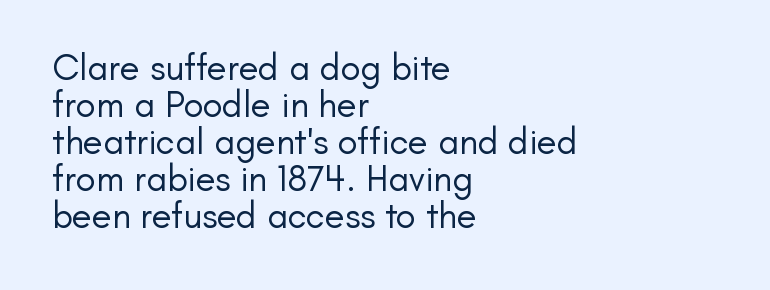
The image shows 37 px regular-weight sans-serif type, upright; set left-aligned, tight line spacing (1.0x), normal letter spacing, not underlined; low stroke contrast and a small x-height.
